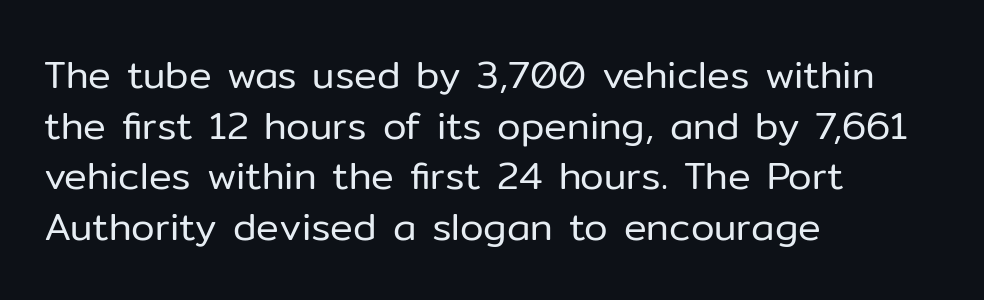
Each stroke keeps to a modest, everyday thickness or less. A student would call this left alignment; a typographer would say flush left, rag right. The words here are not underlined. Each letter keeps its own natural width here, so spacing adapts to shape.
